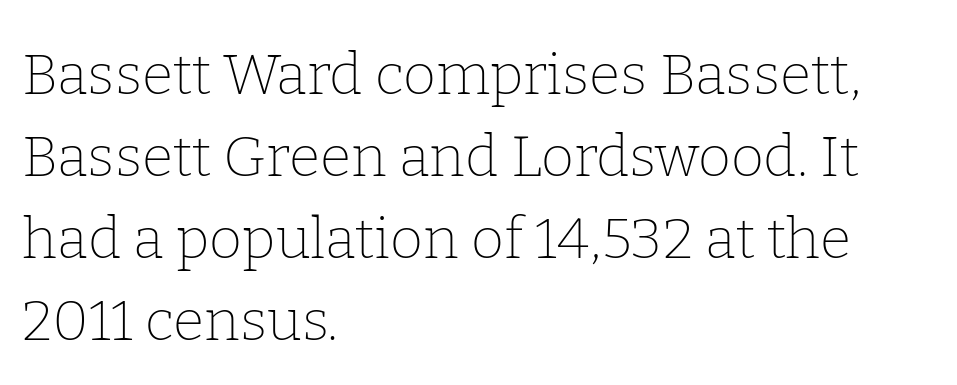
The image shows 57 px thin serif type, upright; set left-aligned, normal line spacing (1.44x), normal letter spacing, not underlined; low stroke contrast and a medium x-height.
